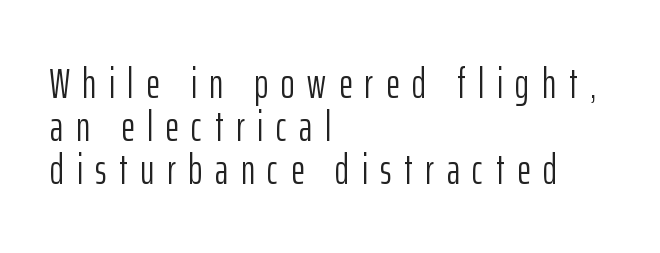
{"serif": "no", "italic": "no", "bold": "no", "weight": "light", "width": "condensed", "stroke_contrast": "low", "x_height": "medium", "monospaced": "no", "underline": "no", "align": "left", "line_spacing": "tight", "line_spacing_ratio": 1.02, "letter_spacing": "wide", "letter_spacing_em": 0.3, "glyph_px": 42}
